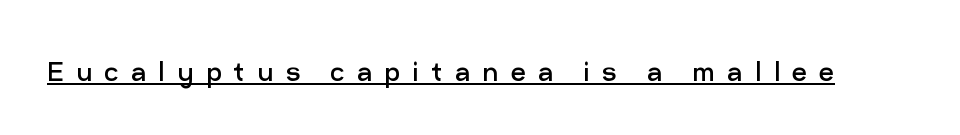
Proportional: the letters do not fall into vertical columns. No italicization has been applied; the sample stays upright. The tracking reads as deliberately expanded to a designer's eye. The typeface chosen for these lines omits serifs.
